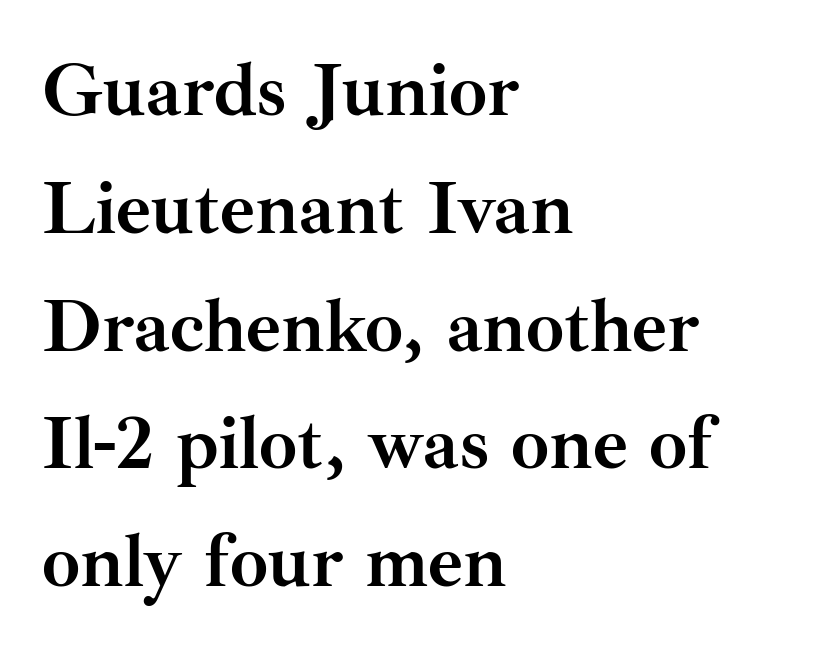
{"serif": "yes", "italic": "no", "bold": "yes", "weight": "semibold", "width": "normal", "stroke_contrast": "medium", "x_height": "small", "monospaced": "no", "underline": "no", "align": "left", "line_spacing": "normal", "line_spacing_ratio": 1.55, "letter_spacing": "normal", "letter_spacing_em": 0.0, "glyph_px": 76}
